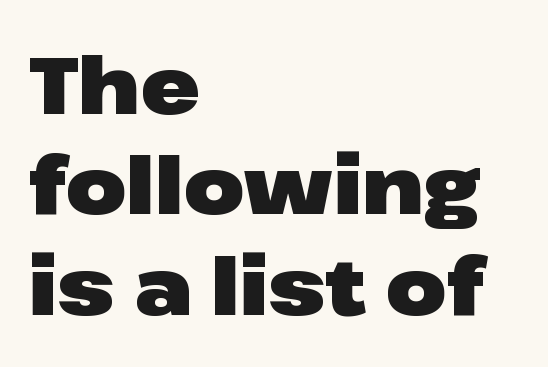
The image shows 79 px heavy, wide sans-serif type, upright; set left-aligned, normal line spacing (1.27x), normal letter spacing, not underlined; low stroke contrast and a medium x-height.
